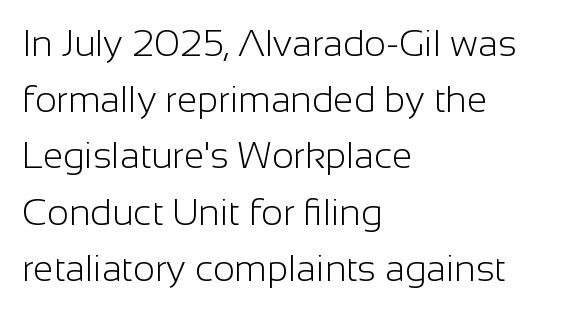
{"serif": "no", "italic": "no", "bold": "no", "weight": "light", "width": "normal", "stroke_contrast": "low", "x_height": "medium", "monospaced": "no", "underline": "no", "align": "left", "line_spacing": "normal", "line_spacing_ratio": 1.52, "letter_spacing": "normal", "letter_spacing_em": 0.0, "glyph_px": 37}
